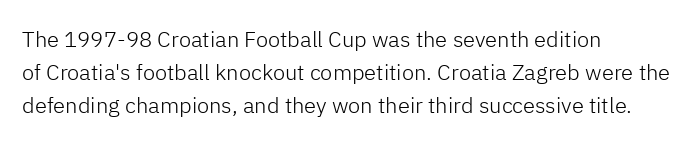
The image shows 22 px text type, upright; set left-aligned, normal line spacing (1.51x), normal letter spacing, not underlined.
